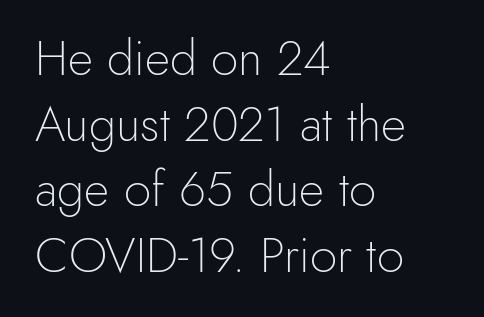
Q: Is the text bold? A: No.
Q: Is the text italic (slanted)? A: No, it is upright.
Q: Is the typeface a serif or a sans-serif typeface? A: Sans-serif.
Q: Is the text underlined? A: No.
Q: How is the paragraph aligned? A: Left-aligned.
Q: Is the spacing between letters normal or unusually wide? A: Normal.
Q: Is the spacing between lines tight, normal or loose? A: Normal.
Q: Width (condensed, normal, or wide)? A: Normal.
Q: x-height? A: Small.
Q: Monospaced? A: No.
